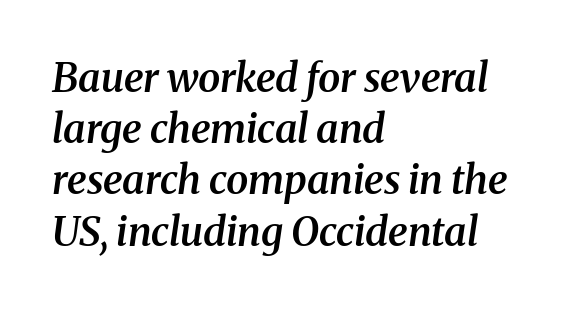
{"serif": "yes", "italic": "yes", "lean": "right", "slant_degrees": 8, "bold": "semi", "weight": "semibold", "width": "normal", "stroke_contrast": "medium", "x_height": "medium", "monospaced": "no", "underline": "no", "align": "left", "line_spacing": "normal", "line_spacing_ratio": 1.28, "letter_spacing": "normal", "letter_spacing_em": 0.0, "glyph_px": 40}
